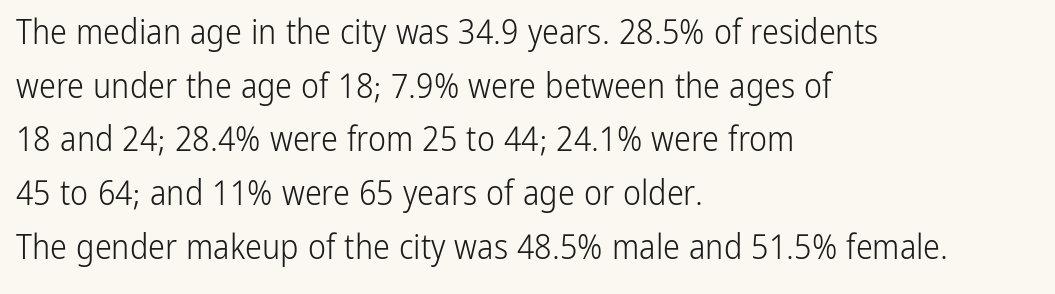
The image shows 34 px light, condensed sans-serif type, upright; set left-aligned, normal line spacing (1.58x), normal letter spacing, not underlined; low stroke contrast and a medium x-height.
